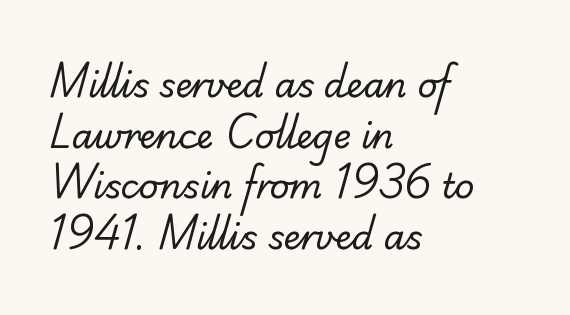
Q: Is the text bold? A: No.
Q: Is the typeface a serif or a sans-serif typeface? A: Sans-serif.
Q: Is the text underlined? A: No.
Q: How is the paragraph aligned? A: Left-aligned.
Q: Is the spacing between letters normal or unusually wide? A: Normal.
Q: Is the spacing between lines tight, normal or loose? A: Normal.
Q: Width (condensed, normal, or wide)? A: Normal.
Q: Stroke contrast? A: Low.
Q: x-height? A: Small.
Q: Monospaced? A: No.
